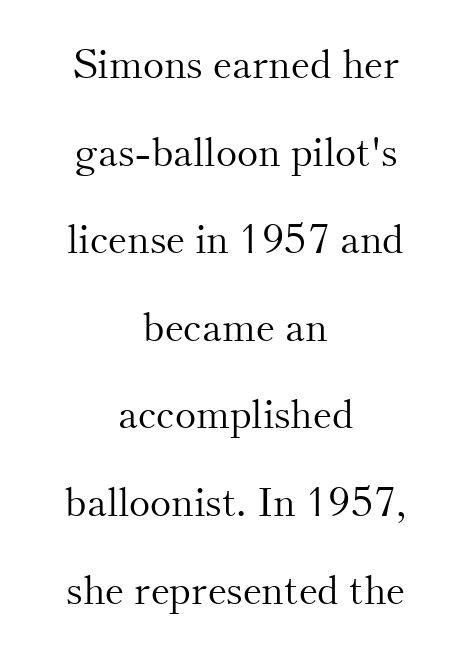
Q: Is the text bold? A: No.
Q: Is the text italic (slanted)? A: No, it is upright.
Q: Is the typeface a serif or a sans-serif typeface? A: Serif.
Q: Is the text underlined? A: No.
Q: How is the paragraph aligned? A: Centered.
Q: Is the spacing between letters normal or unusually wide? A: Normal.
Q: Is the spacing between lines tight, normal or loose? A: Loose.
Q: Width (condensed, normal, or wide)? A: Normal.
Q: Stroke contrast? A: Medium.
Q: x-height? A: Small.
Q: Monospaced? A: No.
